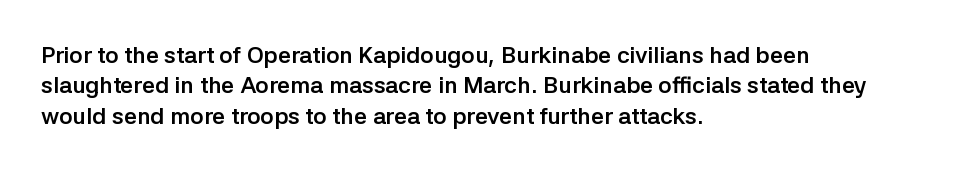
Q: Is the text bold? A: Yes.
Q: Is the text italic (slanted)? A: No, it is upright.
Q: Is the text underlined? A: No.
Q: How is the paragraph aligned? A: Left-aligned.
Q: Is the spacing between letters normal or unusually wide? A: Normal.
Q: Is the spacing between lines tight, normal or loose? A: Normal.
